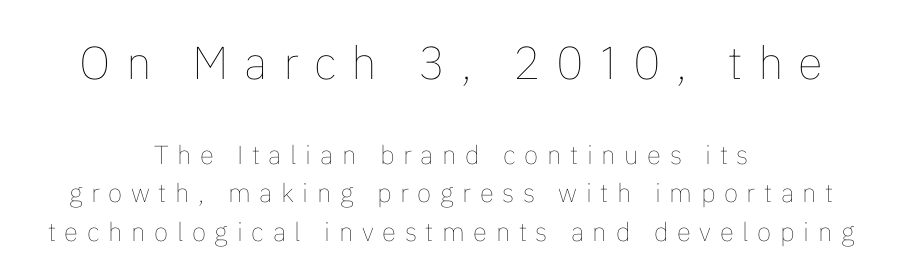
{"italic": "no", "bold": "no", "weight": "thin", "width": "normal", "stroke_contrast": "low", "x_height": "medium", "monospaced": "no", "underline": "no", "align": "center", "line_spacing": "normal", "line_spacing_ratio": 1.48, "letter_spacing": "wide", "letter_spacing_em": 0.33, "larger_block": "first", "size_ratio": 1.77, "glyph_px": 46}
